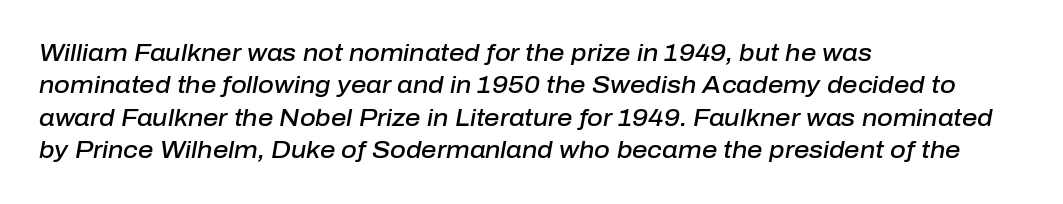
How heavy is the stroke? Medium-heavy — a semibold, shy of bold. The glyphs look as if they've been sheared to an angle. Does extra space separate the letters? No, they use regular spacing. Students, observe: this is what conventionally led text looks like. Just letters on the line, the space beneath them empty.
